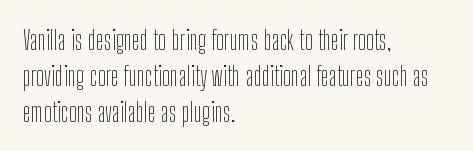
{"italic": "no", "bold": "no", "underline": "no", "align": "left", "line_spacing": "normal", "line_spacing_ratio": 1.33, "letter_spacing": "normal", "letter_spacing_em": 0.0, "glyph_px": 27}
